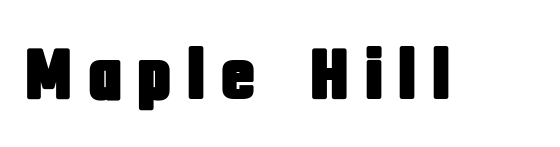
Q: Is the text italic (slanted)? A: No, it is upright.
Q: Is the typeface a serif or a sans-serif typeface? A: Sans-serif.
Q: Is the text underlined? A: No.
Q: Width (condensed, normal, or wide)? A: Condensed.
Q: Stroke contrast? A: Low.
Q: x-height? A: Large.
Q: Monospaced? A: No.
